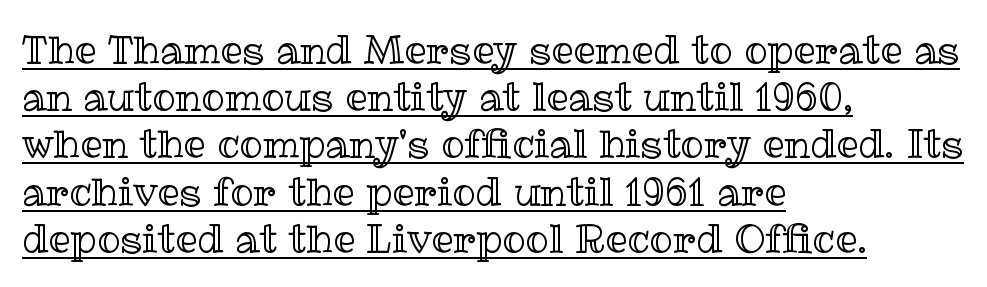
{"italic": "no", "width": "normal", "x_height": "medium", "monospaced": "no", "underline": "yes", "align": "left", "line_spacing_ratio": 1.21, "letter_spacing": "normal", "letter_spacing_em": 0.0, "glyph_px": 39}
